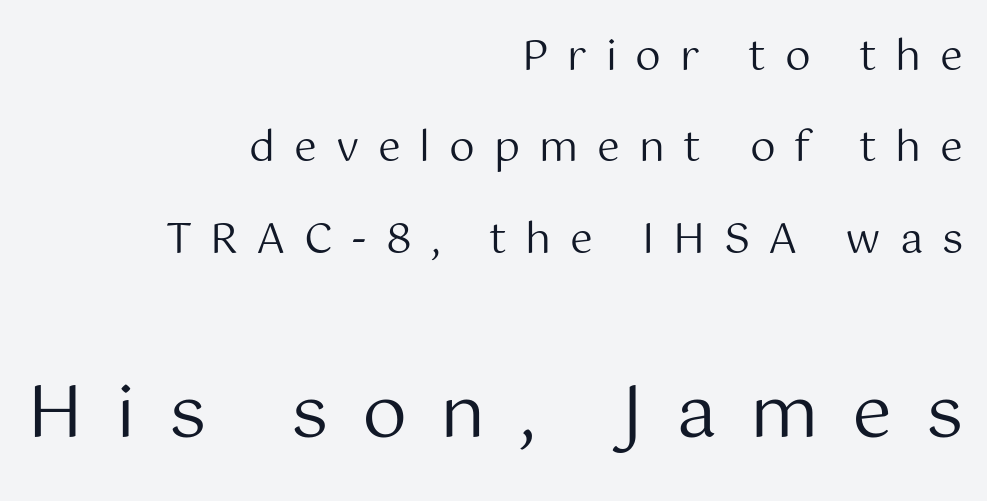
The image shows 72 px regular-weight sans-serif type, upright; set right-aligned, loose line spacing (2.23x), unusually wide letter spacing (+0.46 em), not underlined; the second (bottom) block is 1.76x larger; medium stroke contrast and a medium x-height.
